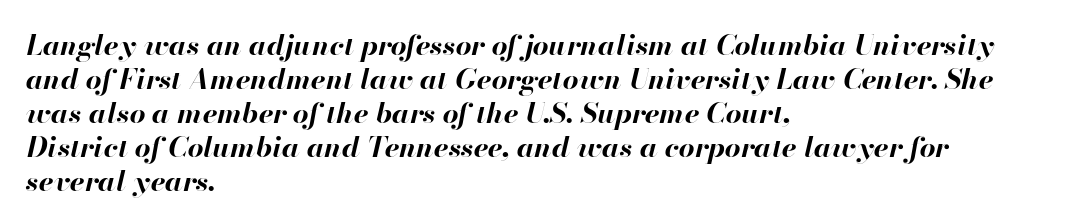
Casual observation: everything's shoved over to the left. The letters advance in unequal steps, a hallmark of proportional type. Rendered with sloped, italic letterforms. Notice how thick the strokes are: this is what a full bold looks like. This rendering features lettering with no underline.
